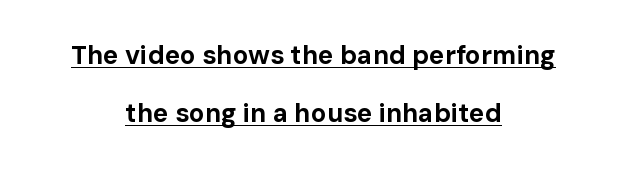
Q: Is the text bold? A: Yes.
Q: Is the text italic (slanted)? A: No, it is upright.
Q: Is the text underlined? A: Yes.
Q: How is the paragraph aligned? A: Centered.
Q: Is the spacing between letters normal or unusually wide? A: Normal.
Q: Is the spacing between lines tight, normal or loose? A: Loose.
